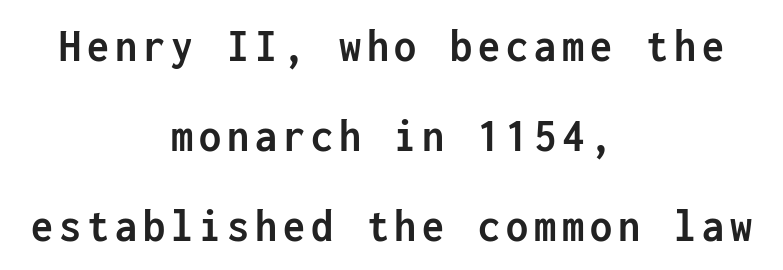
Look at the bottom of the vertical strokes: they stop flat, with no serifs. The words here are not underlined. Horizontal alignment here is central, giving a formal, balanced look. These lines are rendered in a fixed-pitch font. The typography opts for an upright posture over an oblique one.
